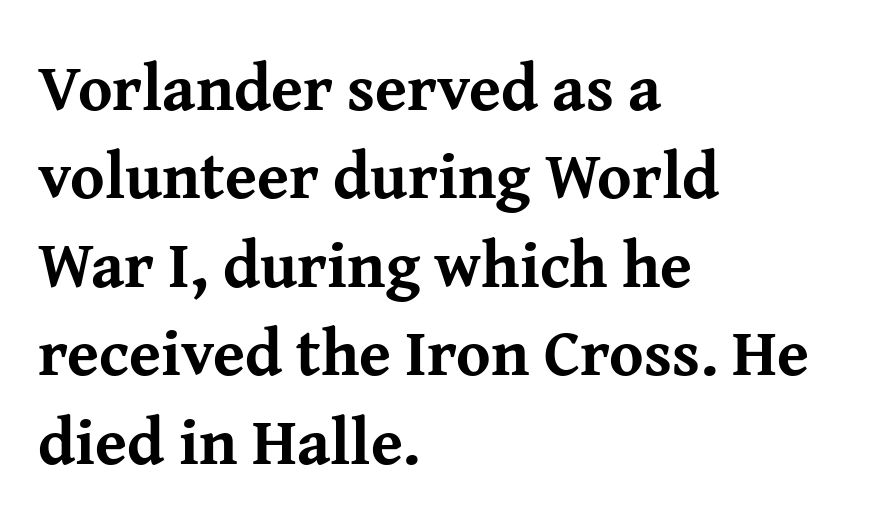
The words here are not underlined. Words appear dense and cohesive because spacing is normal. On the weight axis this lands at bold, roughly 700. Leftover space on each line is placed entirely after the last word.
